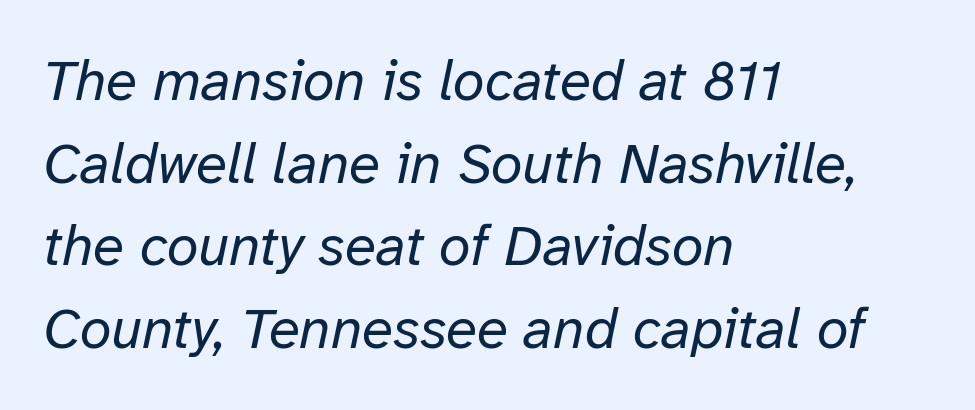
{"italic": "yes", "lean": "right", "slant_degrees": 12, "bold": "no", "weight": "regular", "width": "normal", "stroke_contrast": "low", "x_height": "medium", "monospaced": "no", "underline": "no", "align": "left", "line_spacing": "normal", "line_spacing_ratio": 1.45, "letter_spacing": "normal", "letter_spacing_em": 0.0, "glyph_px": 57}
